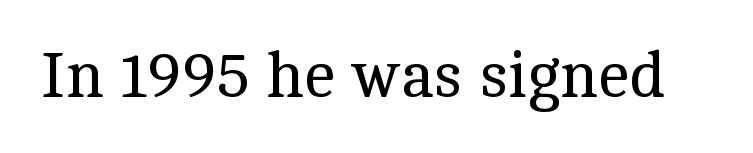
The image shows 64 px regular-weight serif type, upright; set normal letter spacing, not underlined; a medium x-height.
